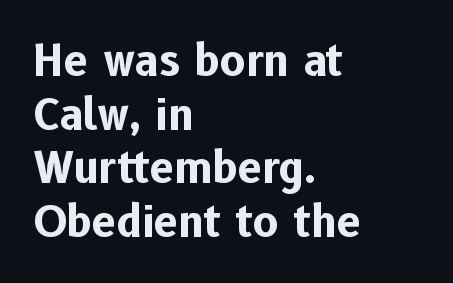
Q: Is the text bold? A: Yes.
Q: Is the text italic (slanted)? A: No, it is upright.
Q: Is the typeface a serif or a sans-serif typeface? A: Sans-serif.
Q: Is the text underlined? A: No.
Q: How is the paragraph aligned? A: Left-aligned.
Q: Is the spacing between letters normal or unusually wide? A: Normal.
Q: Is the spacing between lines tight, normal or loose? A: Normal.
Q: Width (condensed, normal, or wide)? A: Normal.
Q: Stroke contrast? A: Low.
Q: x-height? A: Medium.
Q: Monospaced? A: No.
